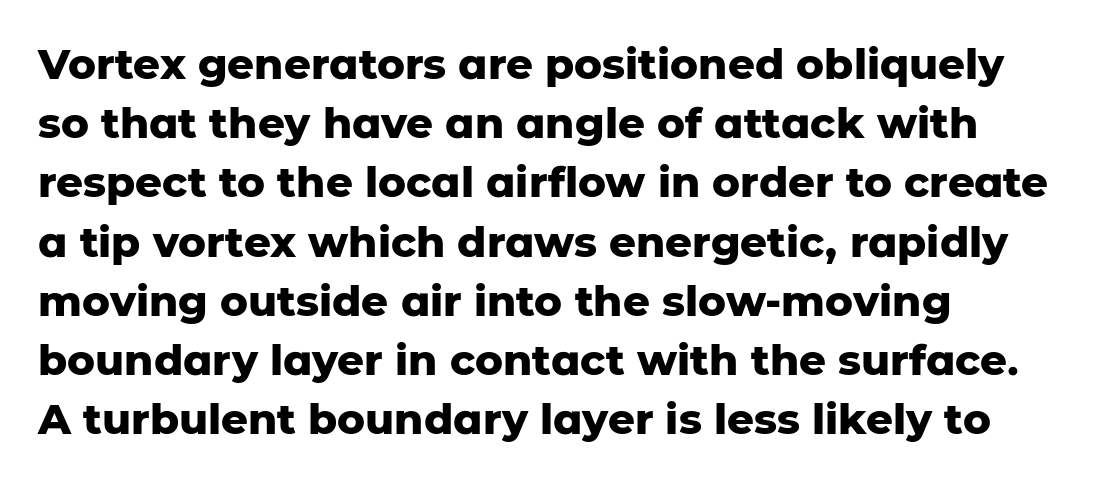
{"serif": "no", "italic": "no", "bold": "yes", "weight": "heavy", "width": "normal", "stroke_contrast": "low", "x_height": "medium", "monospaced": "no", "underline": "no", "align": "left", "line_spacing": "normal", "line_spacing_ratio": 1.41, "letter_spacing": "normal", "letter_spacing_em": 0.0, "glyph_px": 42}
